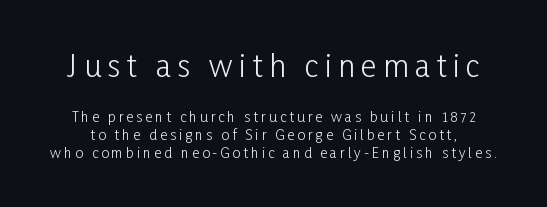
{"serif": "no", "italic": "no", "bold": "no", "weight": "light", "width": "condensed", "stroke_contrast": "low", "x_height": "medium", "monospaced": "no", "underline": "no", "line_spacing": "normal", "line_spacing_ratio": 1.27, "letter_spacing": "wide", "letter_spacing_em": 0.21, "larger_block": "first", "size_ratio": 2.14, "glyph_px": 30}
